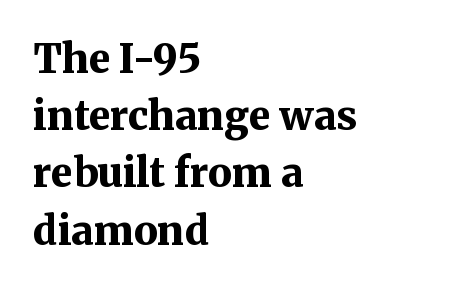
The passage shown is typeset with a serif family. Left-aligned paragraph, ragged on the right. Posture: straight, roman, zero tilt. Nobody touched the tracking dial on this one. Varying glyph widths throughout — classic text-font behaviour.
